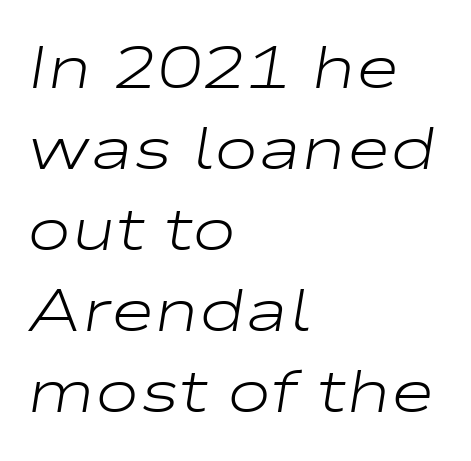
The image shows 60 px light, wide type, italic (leaning right); set left-aligned, normal line spacing (1.35x), normal letter spacing, not underlined; low stroke contrast and a medium x-height.
